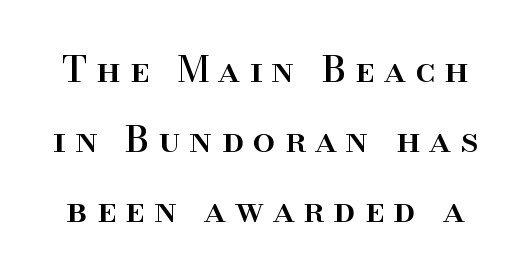
Q: Is the text italic (slanted)? A: No, it is upright.
Q: Is the typeface a serif or a sans-serif typeface? A: Serif.
Q: Is the text underlined? A: No.
Q: Is the spacing between letters normal or unusually wide? A: Unusually wide.
Q: Is the spacing between lines tight, normal or loose? A: Loose.
Q: Width (condensed, normal, or wide)? A: Normal.
Q: Stroke contrast? A: High.
Q: x-height? A: Small.
Q: Monospaced? A: No.
